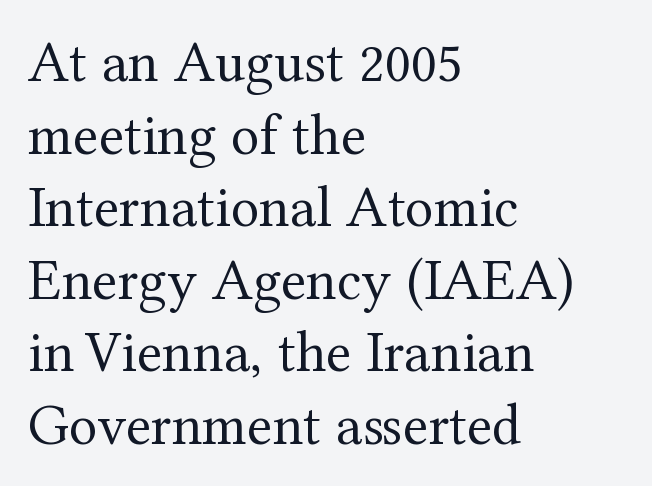
The image shows 59 px regular-weight serif type, upright; set left-aligned, line spacing 1.23x, normal letter spacing, not underlined; medium stroke contrast and a medium x-height.
